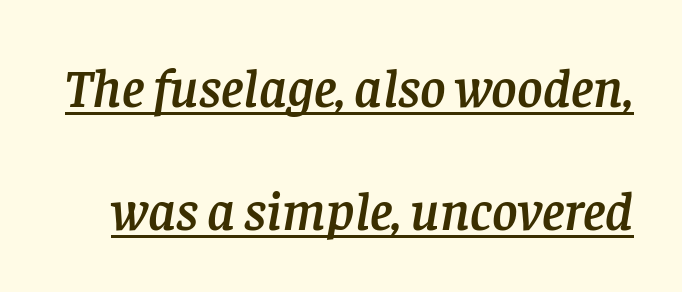
Q: Is the text italic (slanted)? A: Yes, it leans right by about 8 degrees.
Q: Is the typeface a serif or a sans-serif typeface? A: Serif.
Q: Is the text underlined? A: Yes.
Q: Is the spacing between letters normal or unusually wide? A: Normal.
Q: Is the spacing between lines tight, normal or loose? A: Loose.
Q: Width (condensed, normal, or wide)? A: Normal.
Q: Stroke contrast? A: Low.
Q: x-height? A: Large.
Q: Monospaced? A: No.
